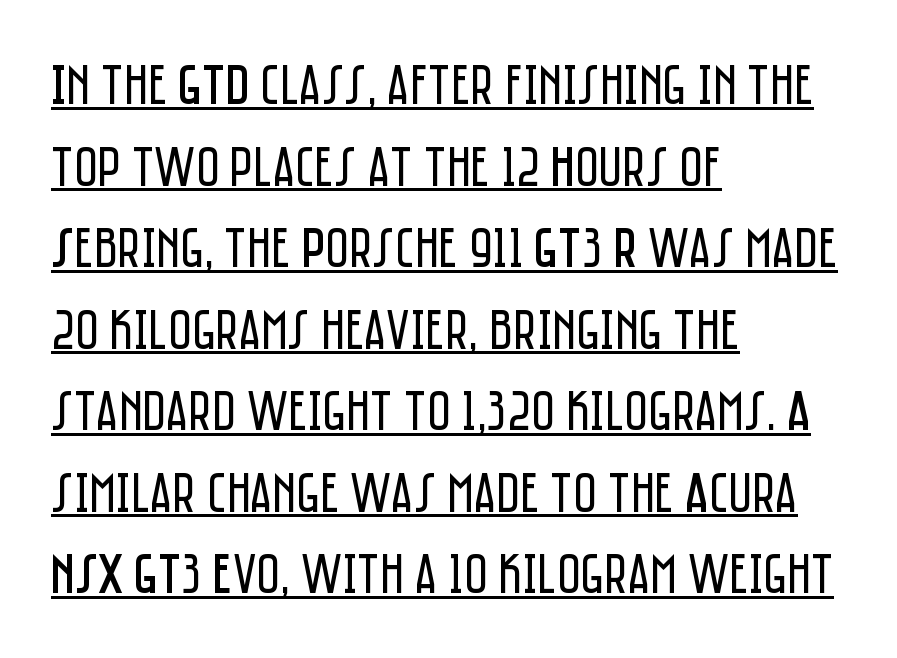
The image shows 57 px regular-weight, condensed sans-serif type, upright; set left-aligned, normal line spacing (1.43x), normal letter spacing, underlined; low stroke contrast and a large x-height.
